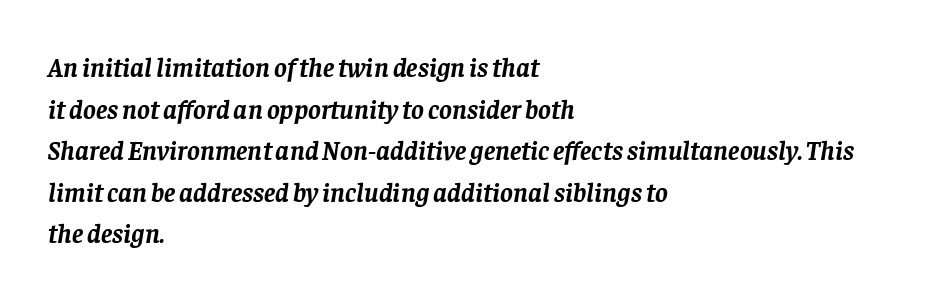
{"italic": "yes", "lean": "right", "slant_degrees": 8, "bold": "yes", "underline": "no", "align": "left", "line_spacing": "normal", "line_spacing_ratio": 1.54, "letter_spacing": "normal", "letter_spacing_em": 0.0, "glyph_px": 27}
